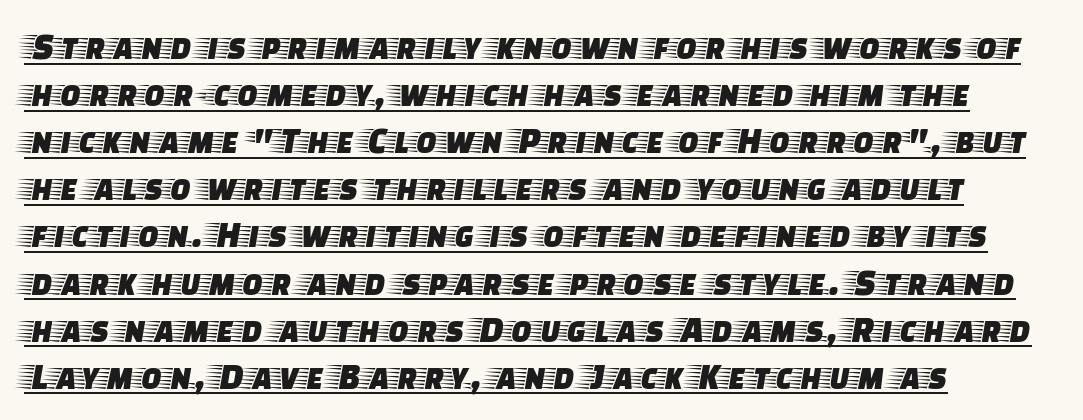
The image shows 38 px wide serif type; set left-aligned, line spacing 1.24x, normal letter spacing, underlined; low stroke contrast and a large x-height.
